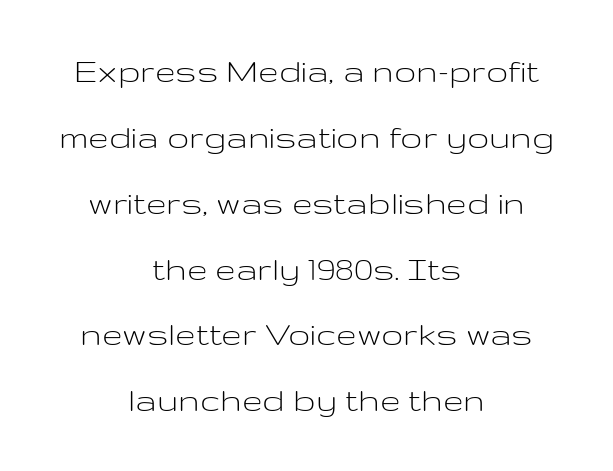
The image shows 37 px light, wide sans-serif type, upright; set centered, line spacing 1.78x, normal letter spacing, not underlined; low stroke contrast and a medium x-height.
